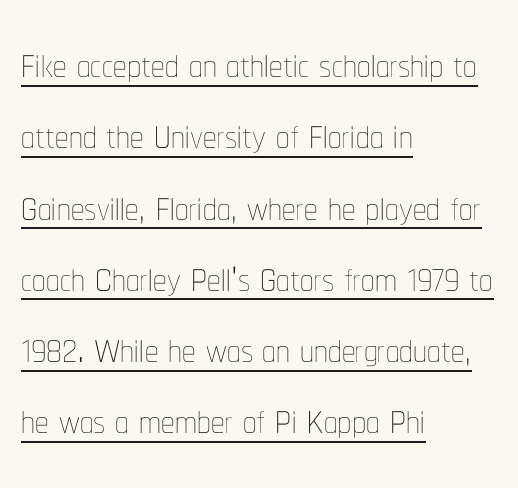
Q: Is the text bold? A: No.
Q: Is the text italic (slanted)? A: No, it is upright.
Q: Is the text underlined? A: Yes.
Q: How is the paragraph aligned? A: Left-aligned.
Q: Is the spacing between letters normal or unusually wide? A: Normal.
Q: Is the spacing between lines tight, normal or loose? A: Normal.
Q: Width (condensed, normal, or wide)? A: Condensed.
Q: Stroke contrast? A: Low.
Q: x-height? A: Medium.
Q: Monospaced? A: No.
